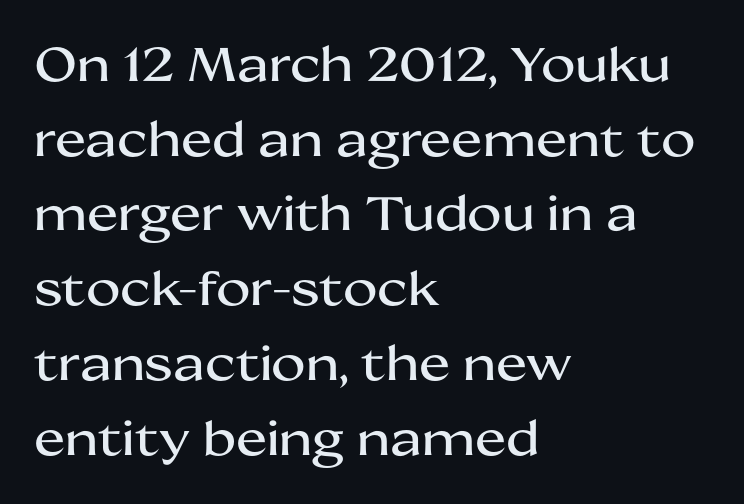
Q: Is the text italic (slanted)? A: No, it is upright.
Q: Is the text underlined? A: No.
Q: How is the paragraph aligned? A: Left-aligned.
Q: Is the spacing between letters normal or unusually wide? A: Normal.
Q: Is the spacing between lines tight, normal or loose? A: Normal.
Q: Width (condensed, normal, or wide)? A: Wide.
Q: Stroke contrast? A: Medium.
Q: x-height? A: Medium.
Q: Monospaced? A: No.
